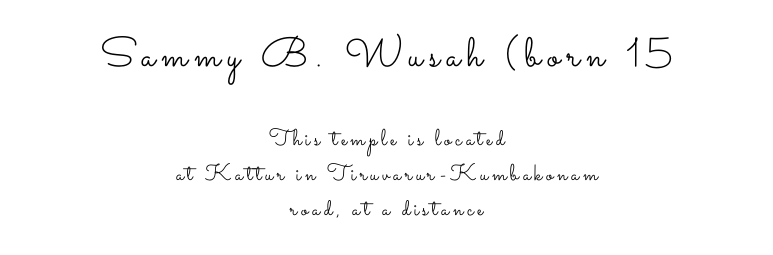
The image shows 41 px light, wide type; set centered, normal line spacing (1.53x), not underlined; the first (top) block is 1.78x larger; low stroke contrast and a small x-height.
